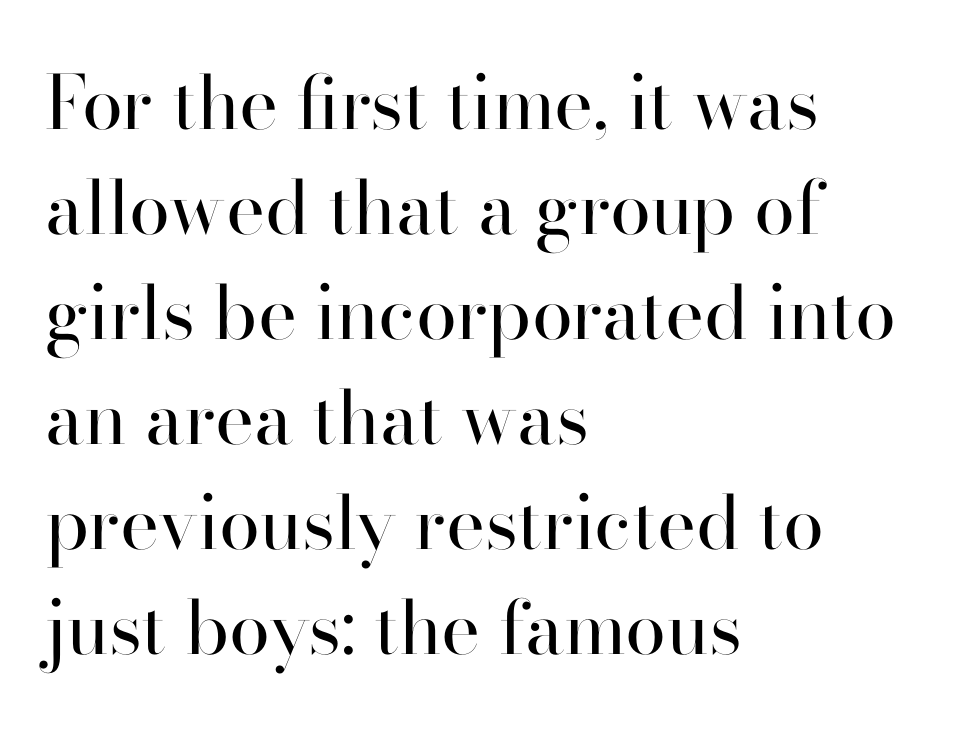
The image shows 74 px regular-weight serif type, upright; set left-aligned, normal line spacing (1.42x), normal letter spacing, not underlined; high stroke contrast and a small x-height.
